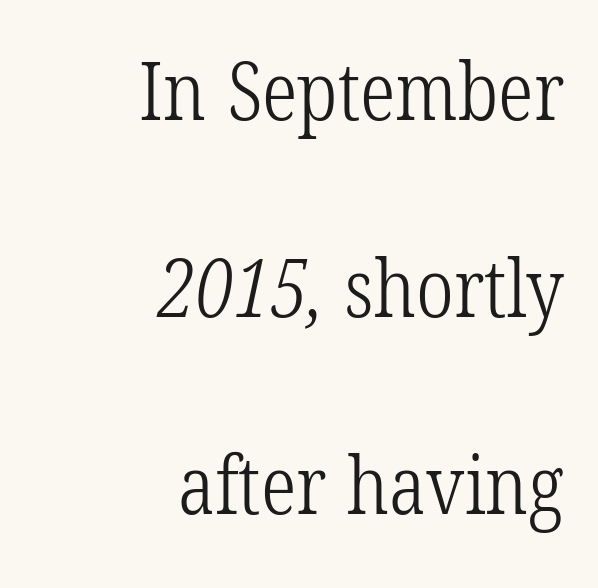
Decoration check: the copy has no underline. Looks like regular typesetting: each glyph gets only the width it needs. Stems and bowls with no extra thickness — not bold. You could call the tracking neutral — neither tight nor loose. The space between consecutive lines is lavish.
